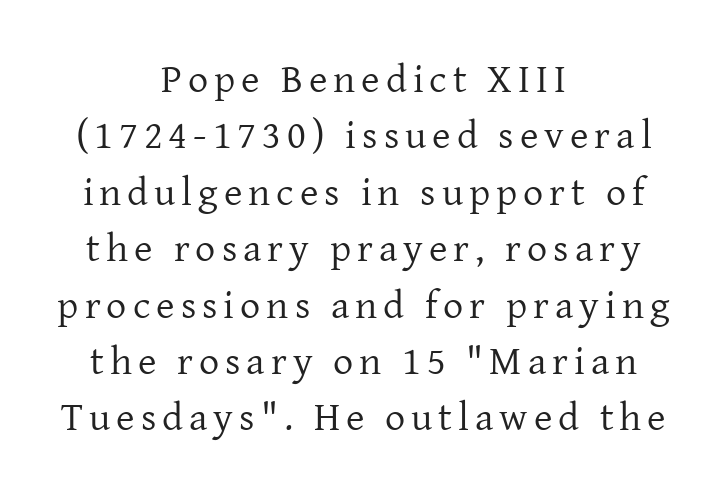
The image shows 40 px regular-weight serif type, upright; set centered, normal line spacing (1.41x), not underlined; low stroke contrast and a medium x-height.
